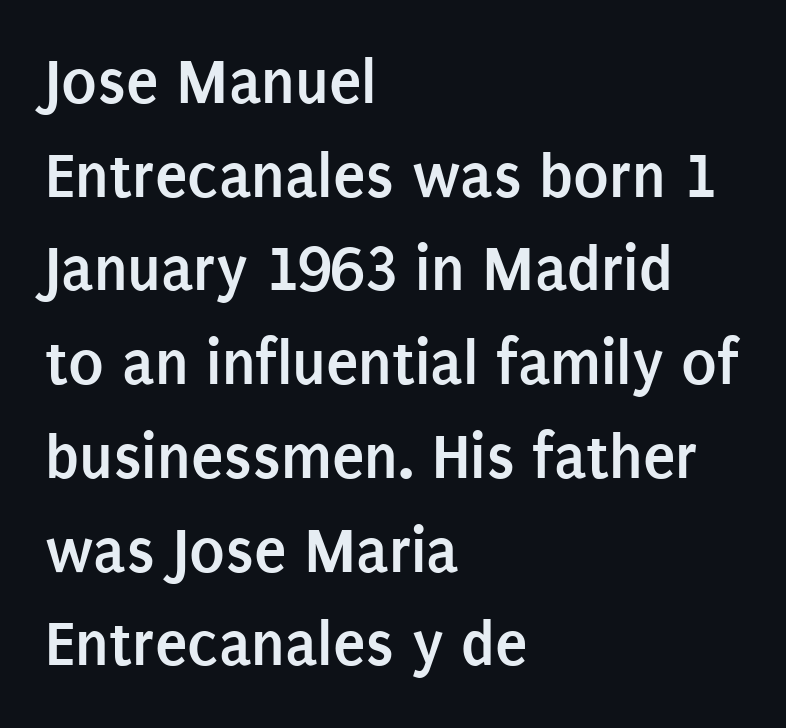
Q: Is the text bold? A: Yes.
Q: Is the text italic (slanted)? A: No, it is upright.
Q: Is the typeface a serif or a sans-serif typeface? A: Sans-serif.
Q: Is the text underlined? A: No.
Q: How is the paragraph aligned? A: Left-aligned.
Q: Is the spacing between letters normal or unusually wide? A: Normal.
Q: Is the spacing between lines tight, normal or loose? A: Normal.
Q: Width (condensed, normal, or wide)? A: Condensed.
Q: Stroke contrast? A: Low.
Q: x-height? A: Large.
Q: Monospaced? A: No.
